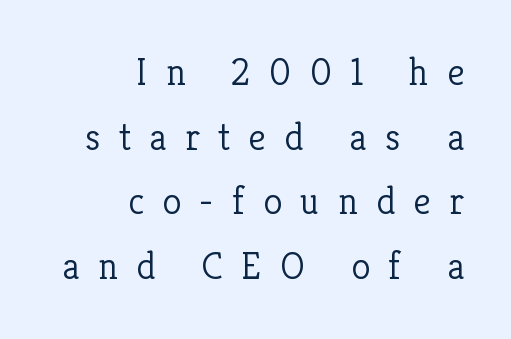
Spacing between characters has been opened up far beyond the box default. Line endings align vertically; line beginnings do not. Regarding leading, the lines here are spaced in the standard way. Note: serifs present on the glyphs. Varying glyph widths throughout — classic text-font behaviour.
